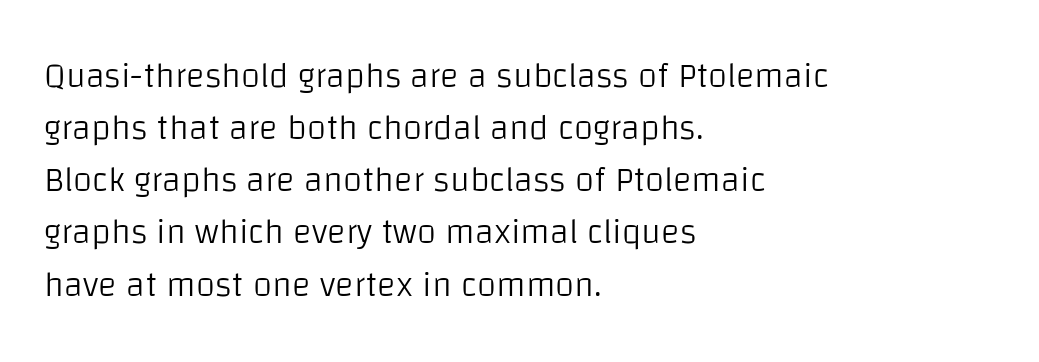
{"serif": "no", "italic": "no", "bold": "no", "weight": "light", "width": "normal", "stroke_contrast": "low", "x_height": "large", "monospaced": "no", "underline": "no", "align": "left", "line_spacing": "normal", "line_spacing_ratio": 1.49, "letter_spacing": "normal", "letter_spacing_em": 0.0, "glyph_px": 35}
